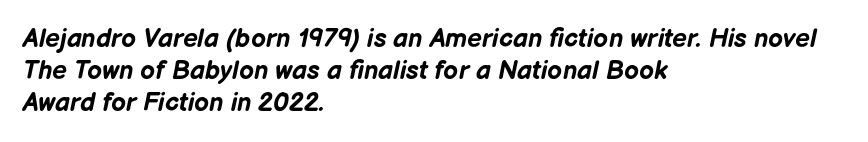
Glyph-to-glyph distance matches everyday printed text. When letters slant like this, we call the style italic. Each glyph is drawn with heavy, bold strokes. Casual observation: everything's shoved over to the left. Anything drawn beneath the words? Only blank space.
